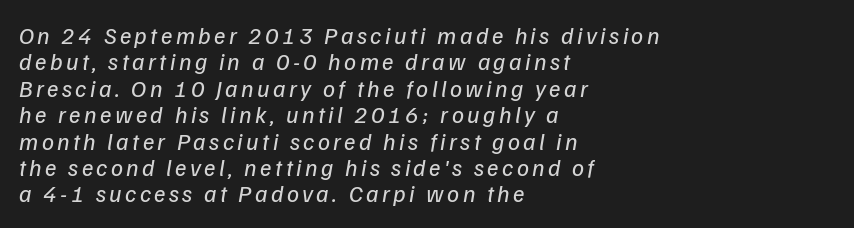
Q: Is the text bold? A: No.
Q: Is the text underlined? A: No.
Q: How is the paragraph aligned? A: Left-aligned.
Q: Is the spacing between lines tight, normal or loose? A: Tight.
